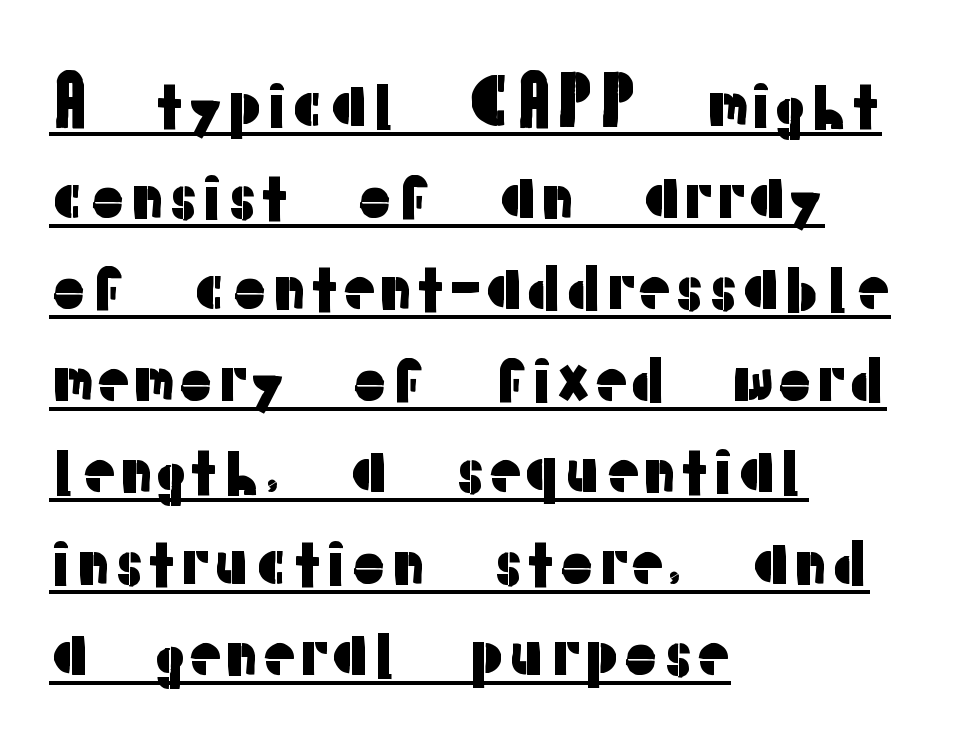
Q: Is the text italic (slanted)? A: No, it is upright.
Q: Is the typeface a serif or a sans-serif typeface? A: Sans-serif.
Q: Is the text underlined? A: Yes.
Q: How is the paragraph aligned? A: Left-aligned.
Q: Is the spacing between letters normal or unusually wide? A: Normal.
Q: Is the spacing between lines tight, normal or loose? A: Normal.
Q: Width (condensed, normal, or wide)? A: Normal.
Q: Stroke contrast? A: Low.
Q: x-height? A: Medium.
Q: Monospaced? A: No.
